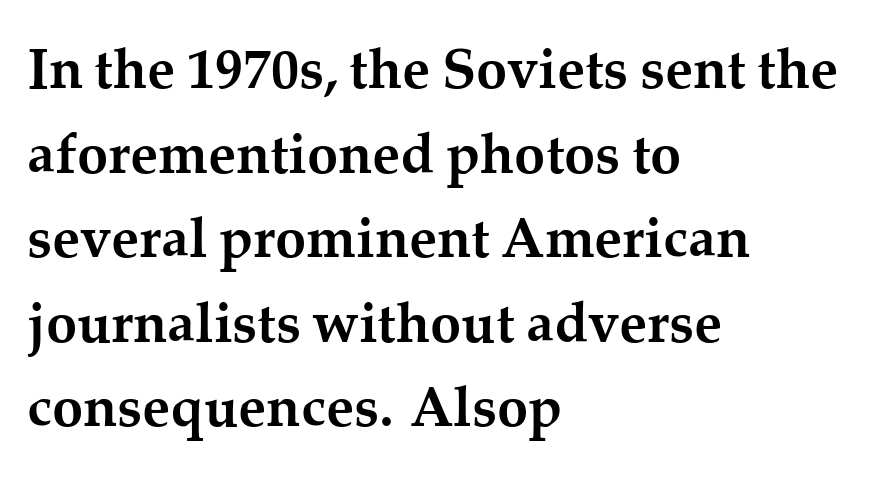
Q: Is the text bold? A: Yes.
Q: Is the text italic (slanted)? A: No, it is upright.
Q: Is the typeface a serif or a sans-serif typeface? A: Serif.
Q: Is the text underlined? A: No.
Q: How is the paragraph aligned? A: Left-aligned.
Q: Is the spacing between letters normal or unusually wide? A: Normal.
Q: Is the spacing between lines tight, normal or loose? A: Normal.
Q: Width (condensed, normal, or wide)? A: Normal.
Q: Stroke contrast? A: Medium.
Q: x-height? A: Medium.
Q: Monospaced? A: No.
